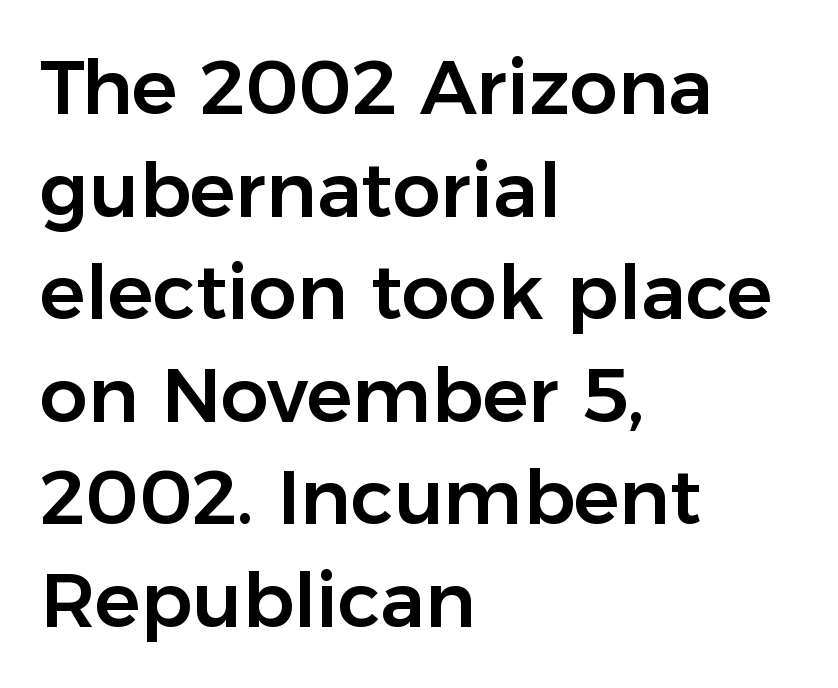
The image shows 76 px sans-serif type, upright; set left-aligned, normal line spacing (1.35x), normal letter spacing, not underlined; low stroke contrast and a medium x-height.
